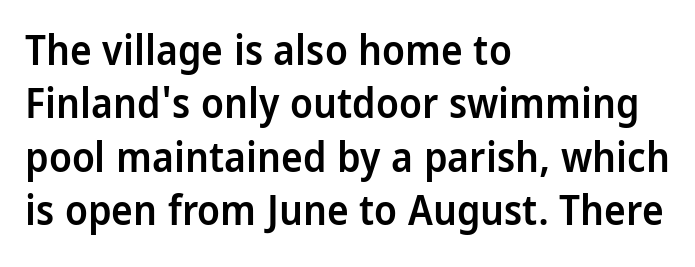
Q: Is the text bold? A: Semi-bold.
Q: Is the text italic (slanted)? A: No, it is upright.
Q: Is the typeface a serif or a sans-serif typeface? A: Sans-serif.
Q: Is the text underlined? A: No.
Q: How is the paragraph aligned? A: Left-aligned.
Q: Is the spacing between letters normal or unusually wide? A: Normal.
Q: Is the spacing between lines tight, normal or loose? A: Normal.
Q: Width (condensed, normal, or wide)? A: Condensed.
Q: Stroke contrast? A: Low.
Q: x-height? A: Large.
Q: Monospaced? A: No.
